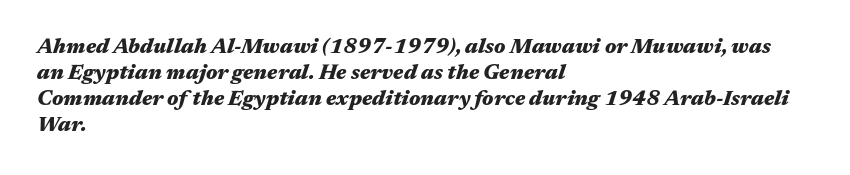
The rag falls on the right side of this text block. Tracking here is standard; glyphs follow each other at the usual distance. The glyphs look as if they've been sheared to an angle. The string is rendered with underlining switched off. The characters look thick and weighty, a clear bold.
